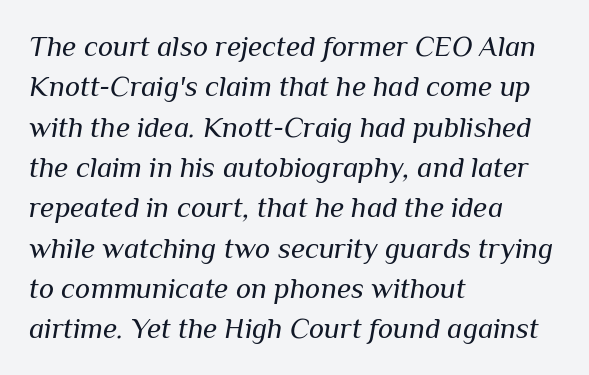
Q: Is the text bold? A: No.
Q: Is the text italic (slanted)? A: Yes, it leans right by about 10 degrees.
Q: Is the text underlined? A: No.
Q: How is the paragraph aligned? A: Left-aligned.
Q: Is the spacing between letters normal or unusually wide? A: Normal.
Q: Is the spacing between lines tight, normal or loose? A: Normal.
Q: Width (condensed, normal, or wide)? A: Normal.
Q: Stroke contrast? A: Medium.
Q: x-height? A: Medium.
Q: Monospaced? A: No.
